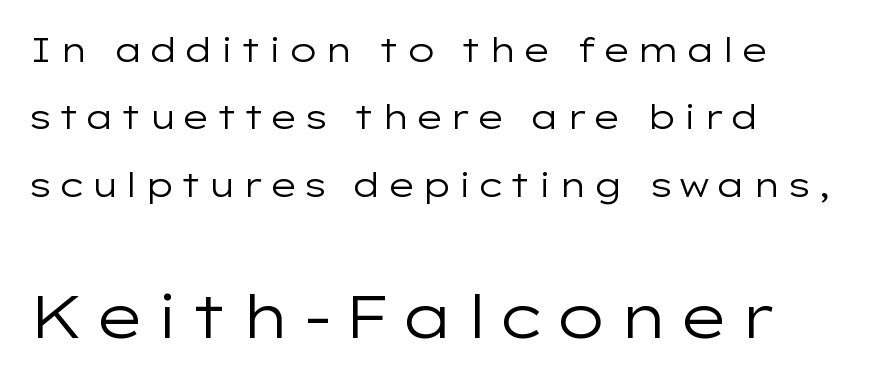
{"serif": "no", "italic": "no", "bold": "no", "weight": "regular", "width": "wide", "stroke_contrast": "low", "x_height": "medium", "monospaced": "no", "underline": "no", "align": "left", "line_spacing": "loose", "line_spacing_ratio": 1.98, "larger_block": "second", "size_ratio": 1.76, "glyph_px": 60}
